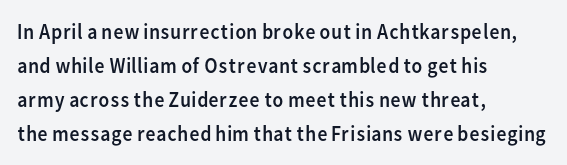
Caption: multi-line text, flush left, ragged right. Rendered with straight, roman letterforms. Beneath every word, the page is bare. Weight: not bold — regular or lighter. Nobody touched the tracking dial on this one. Vertically, the passage feels balanced, rows spaced as you'd expect.
